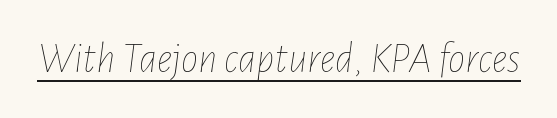
The image shows 43 px thin, condensed type, italic (leaning right); set normal letter spacing, underlined; low stroke contrast and a medium x-height.
